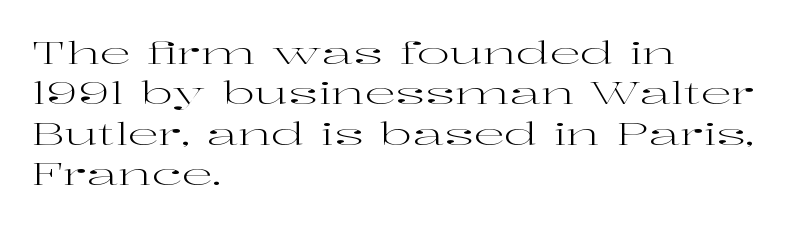
Check the space under the baseline: it is left empty. Serif or sans? Serif — the stroke terminals have little feet. Short and long lines alike share a common starting point at left. Students, observe: this is what conventionally led text looks like. Bold? No — there's no thickening of the strokes. Inter-character spacing is left at the font's built-in metrics.
